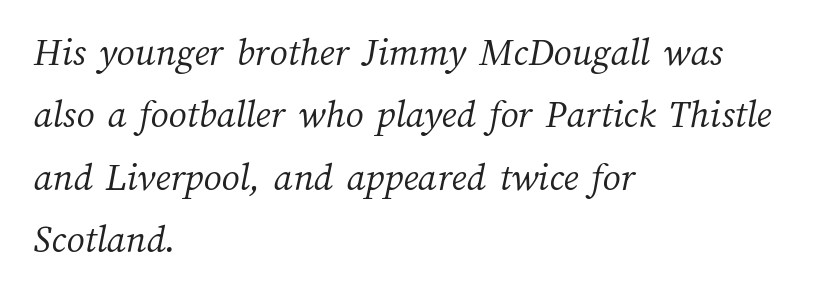
The image shows 40 px light type; set left-aligned, normal line spacing (1.56x), normal letter spacing, not underlined; medium stroke contrast and a medium x-height.
